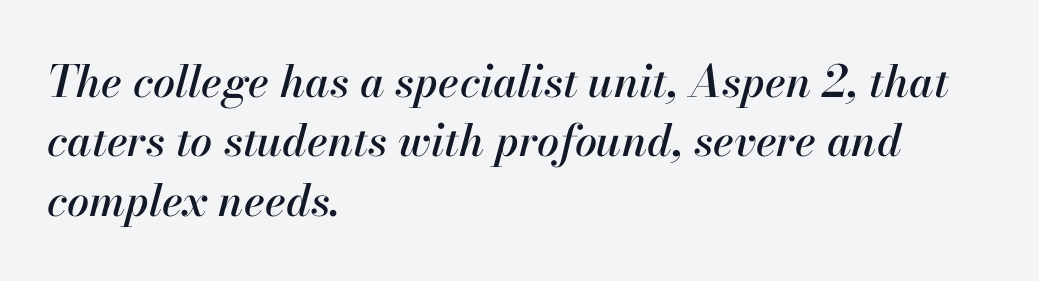
{"italic": "yes", "lean": "right", "slant_degrees": 13, "width": "normal", "stroke_contrast": "high", "x_height": "small", "monospaced": "no", "underline": "no", "align": "left", "line_spacing": "normal", "line_spacing_ratio": 1.35, "letter_spacing": "normal", "letter_spacing_em": 0.0, "glyph_px": 44}
